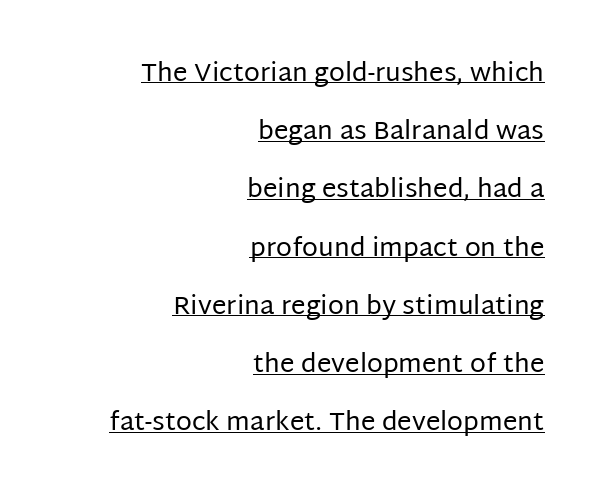
Q: Is the text bold? A: No.
Q: Is the text italic (slanted)? A: No, it is upright.
Q: Is the text underlined? A: Yes.
Q: How is the paragraph aligned? A: Right-aligned.
Q: Is the spacing between letters normal or unusually wide? A: Normal.
Q: Is the spacing between lines tight, normal or loose? A: Loose.
